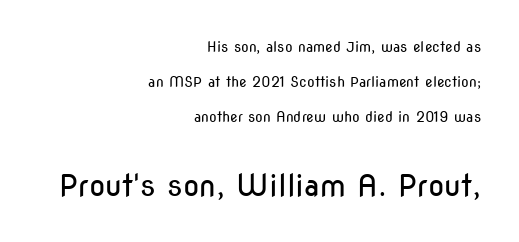
The image shows 30 px regular-weight, condensed sans-serif type, upright; set right-aligned, loose line spacing (2.49x), normal letter spacing, not underlined; the second (bottom) block is 2.14x larger; low stroke contrast and a medium x-height.
